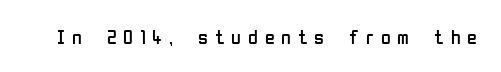
{"italic": "no", "bold": "no", "underline": "no", "letter_spacing": "wide", "letter_spacing_em": 0.34, "glyph_px": 20}
